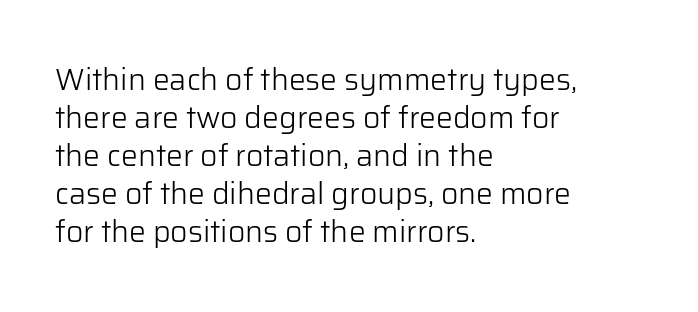
{"serif": "no", "italic": "no", "bold": "no", "weight": "light", "width": "normal", "stroke_contrast": "low", "x_height": "medium", "monospaced": "no", "underline": "no", "align": "left", "line_spacing": "normal", "line_spacing_ratio": 1.27, "letter_spacing": "normal", "letter_spacing_em": 0.0, "glyph_px": 30}
